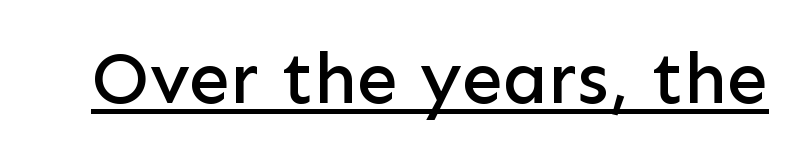
Q: Is the text italic (slanted)? A: No, it is upright.
Q: Is the typeface a serif or a sans-serif typeface? A: Sans-serif.
Q: Is the text underlined? A: Yes.
Q: Is the spacing between letters normal or unusually wide? A: Normal.
Q: Width (condensed, normal, or wide)? A: Normal.
Q: Stroke contrast? A: Low.
Q: x-height? A: Medium.
Q: Monospaced? A: No.
